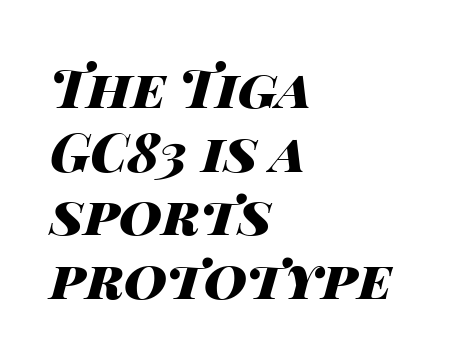
Q: Is the text bold? A: Yes.
Q: Is the text italic (slanted)? A: Yes, it leans right by about 14 degrees.
Q: Is the text underlined? A: No.
Q: How is the paragraph aligned? A: Left-aligned.
Q: Is the spacing between letters normal or unusually wide? A: Normal.
Q: Width (condensed, normal, or wide)? A: Wide.
Q: Stroke contrast? A: High.
Q: x-height? A: Large.
Q: Monospaced? A: No.
